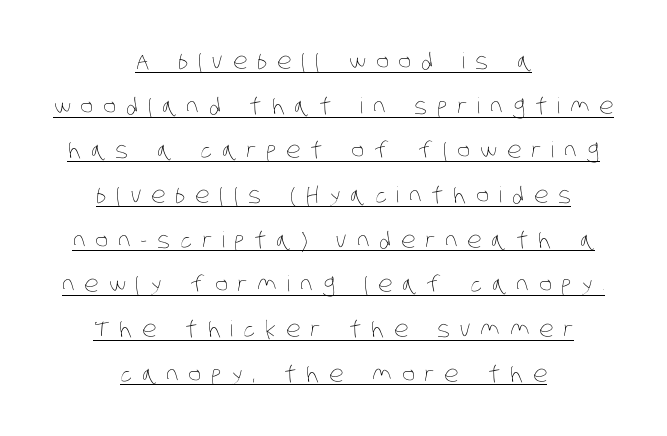
Q: Is the text bold? A: No.
Q: Is the text underlined? A: Yes.
Q: How is the paragraph aligned? A: Centered.
Q: Is the spacing between letters normal or unusually wide? A: Unusually wide.
Q: Is the spacing between lines tight, normal or loose? A: Loose.
